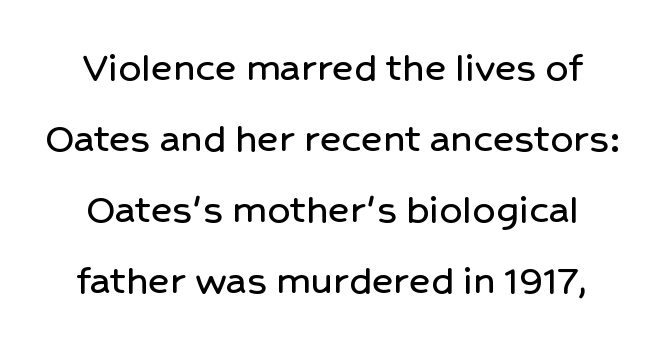
{"serif": "no", "italic": "no", "width": "normal", "stroke_contrast": "low", "x_height": "medium", "monospaced": "no", "underline": "no", "align": "center", "line_spacing": "normal", "line_spacing_ratio": 1.58, "letter_spacing": "normal", "letter_spacing_em": 0.0, "glyph_px": 45}
